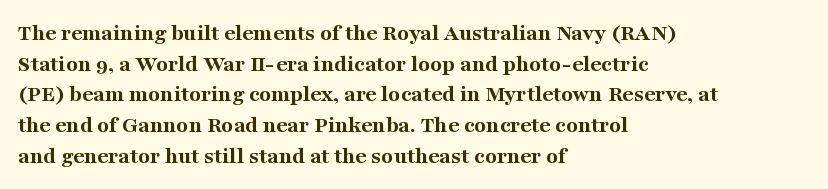
The image shows 24 px bold type, upright; set left-aligned, normal line spacing (1.28x), normal letter spacing, not underlined.
